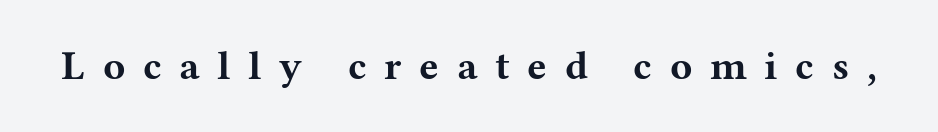
Q: Is the text bold? A: Yes.
Q: Is the text italic (slanted)? A: No, it is upright.
Q: Is the typeface a serif or a sans-serif typeface? A: Serif.
Q: Is the text underlined? A: No.
Q: Is the spacing between letters normal or unusually wide? A: Unusually wide.
Q: Width (condensed, normal, or wide)? A: Wide.
Q: Stroke contrast? A: Medium.
Q: x-height? A: Medium.
Q: Monospaced? A: No.
